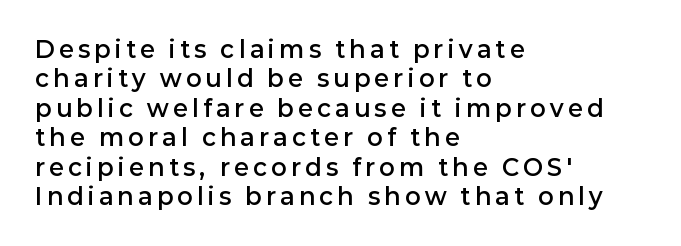
The image shows 23 px text type, upright; set left-aligned, normal line spacing (1.28x), unusually wide letter spacing (+0.2 em), not underlined.
